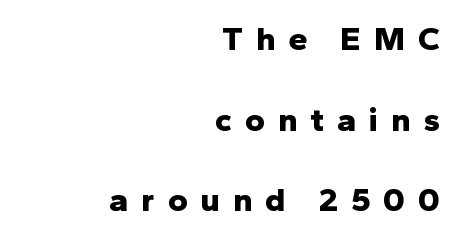
These lines are composed in type without serifs. Any mark beneath the type? The region is blank. These lines stand farther apart than default settings would place them. Strokes here are thick enough to call this a true bold. Rendered with straight, roman letterforms. Does extra space separate the letters? Yes, quite a lot of it.
